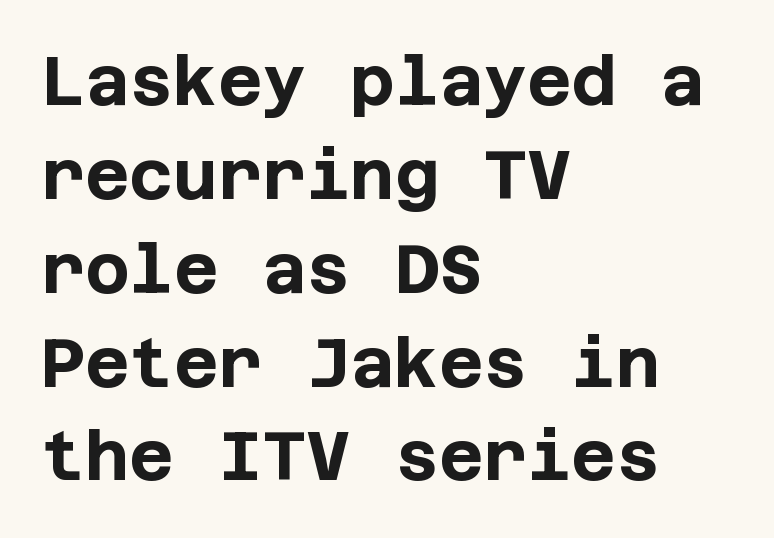
Q: Is the text bold? A: Yes.
Q: Is the text italic (slanted)? A: No, it is upright.
Q: Is the typeface a serif or a sans-serif typeface? A: Sans-serif.
Q: Is the text underlined? A: No.
Q: How is the paragraph aligned? A: Left-aligned.
Q: Is the spacing between letters normal or unusually wide? A: Normal.
Q: Is the spacing between lines tight, normal or loose? A: Normal.
Q: Width (condensed, normal, or wide)? A: Normal.
Q: Stroke contrast? A: Low.
Q: x-height? A: Large.
